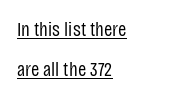
Letter spacing: default. A light-to-regular cut is what we see here. Notice how a bar underscores the lettering throughout. Reading down the block, your eye returns to a fixed left position each line.
